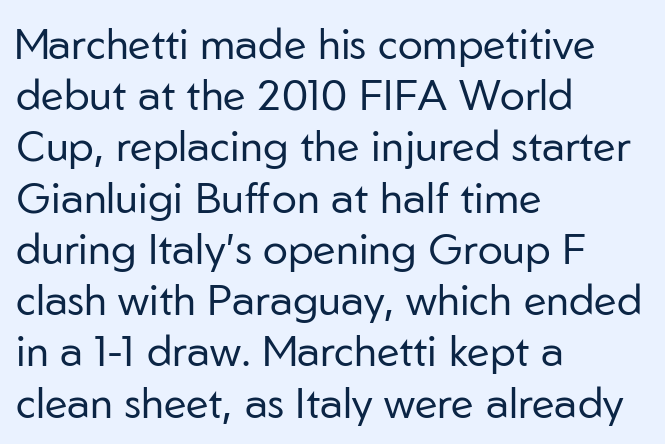
Q: Is the text bold? A: No.
Q: Is the text italic (slanted)? A: No, it is upright.
Q: Is the typeface a serif or a sans-serif typeface? A: Sans-serif.
Q: Is the text underlined? A: No.
Q: How is the paragraph aligned? A: Left-aligned.
Q: Is the spacing between letters normal or unusually wide? A: Normal.
Q: Width (condensed, normal, or wide)? A: Normal.
Q: Stroke contrast? A: Low.
Q: x-height? A: Medium.
Q: Monospaced? A: No.
